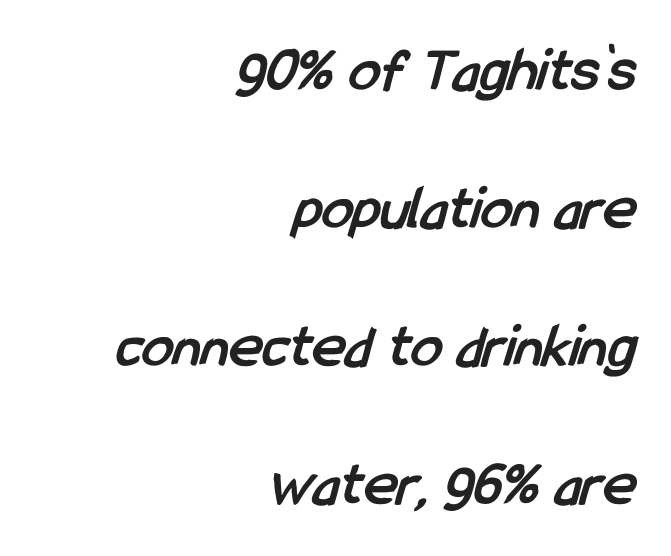
{"serif": "no", "bold": "yes", "weight": "semibold", "width": "condensed", "stroke_contrast": "low", "x_height": "medium", "monospaced": "no", "underline": "no", "align": "right", "line_spacing": "loose", "line_spacing_ratio": 2.19, "letter_spacing": "normal", "letter_spacing_em": 0.0, "glyph_px": 63}
